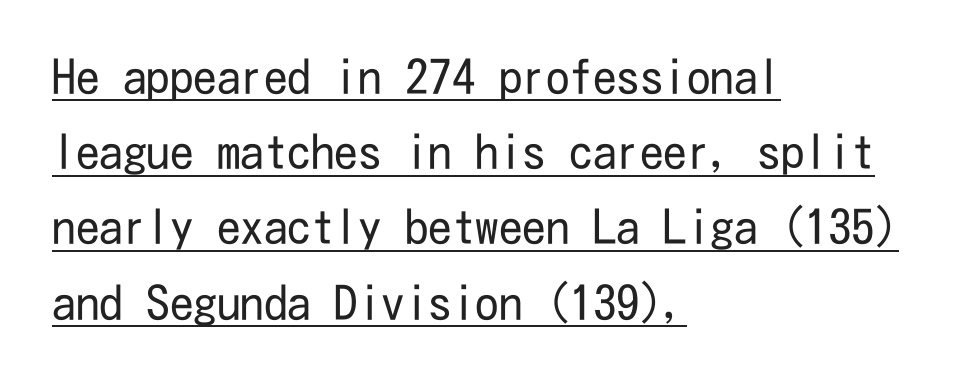
{"serif": "no", "italic": "no", "bold": "no", "weight": "regular", "width": "condensed", "stroke_contrast": "low", "x_height": "medium", "underline": "yes", "align": "left", "line_spacing": "normal", "line_spacing_ratio": 1.6, "letter_spacing": "normal", "letter_spacing_em": 0.0, "glyph_px": 47}
